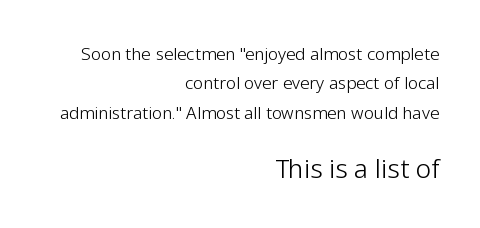
Posture: straight, roman, zero tilt. Horizontally, the lines are justified to the trailing edge only. Words appear dense and cohesive because spacing is normal. No heavy texture on the line: the type isn't bold.
